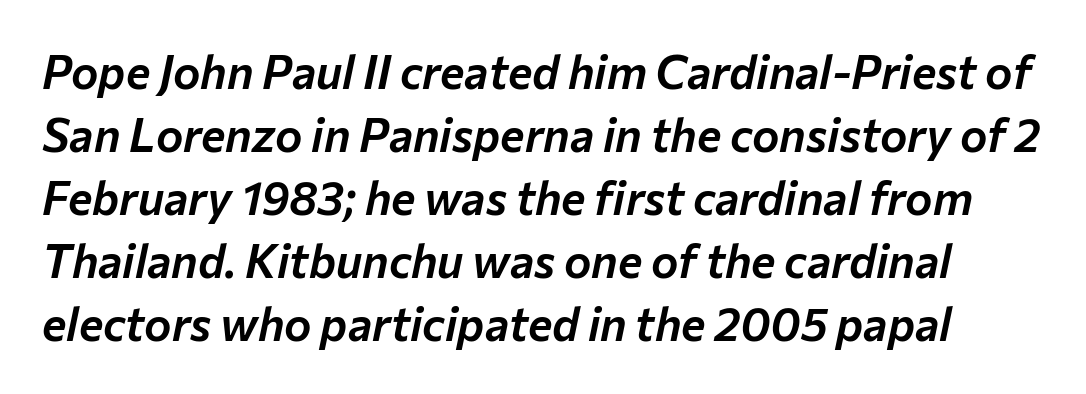
{"italic": "yes", "lean": "right", "slant_degrees": 12, "width": "normal", "stroke_contrast": "low", "x_height": "medium", "monospaced": "no", "underline": "no", "line_spacing": "normal", "line_spacing_ratio": 1.37, "letter_spacing": "normal", "letter_spacing_em": 0.0, "glyph_px": 46}
